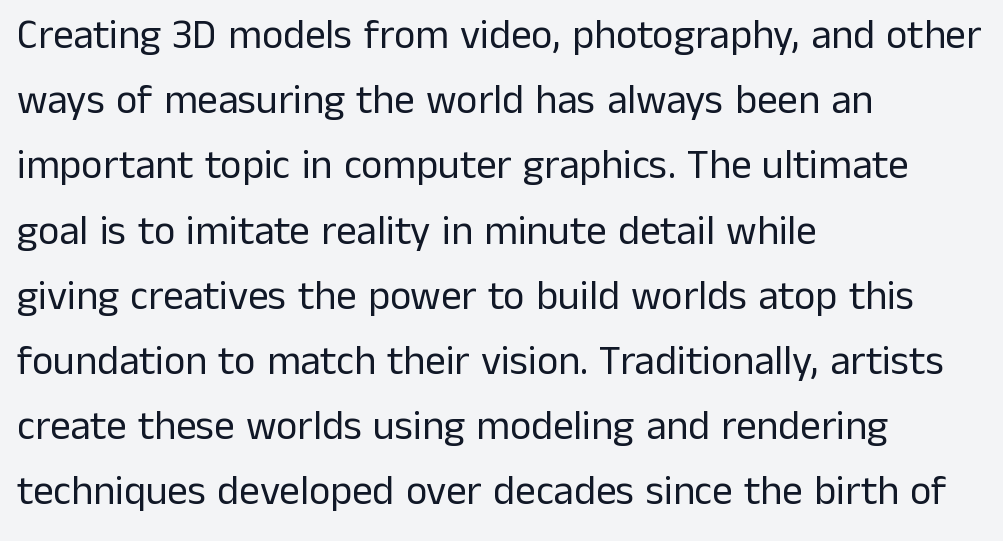
The image shows 41 px regular-weight sans-serif type, upright; set left-aligned, normal line spacing (1.59x), normal letter spacing, not underlined; low stroke contrast and a medium x-height.
